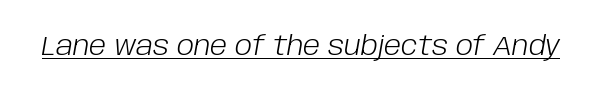
{"italic": "yes", "lean": "right", "slant_degrees": 10, "bold": "no", "underline": "yes", "letter_spacing": "normal", "letter_spacing_em": 0.0, "glyph_px": 26}
